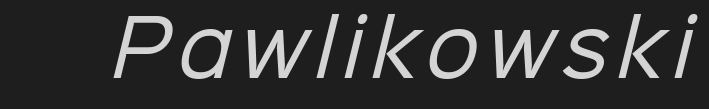
The image shows 76 px regular-weight sans-serif type; set not underlined; low stroke contrast and a medium x-height.
